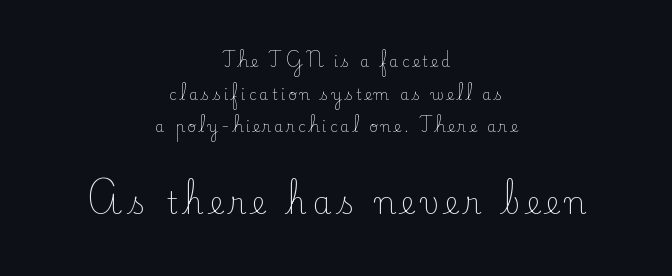
Q: Is the text bold? A: No.
Q: Is the text italic (slanted)? A: No, it is upright.
Q: Is the typeface a serif or a sans-serif typeface? A: Serif.
Q: Is the text underlined? A: No.
Q: How is the paragraph aligned? A: Centered.
Q: Is the spacing between letters normal or unusually wide? A: Unusually wide.
Q: Is the spacing between lines tight, normal or loose? A: Loose.
Q: Which block of text is set in a larger size, the first (top) or the second (bottom)? A: The second (bottom) one.
Q: Width (condensed, normal, or wide)? A: Normal.
Q: Stroke contrast? A: Low.
Q: x-height? A: Small.
Q: Monospaced? A: No.
